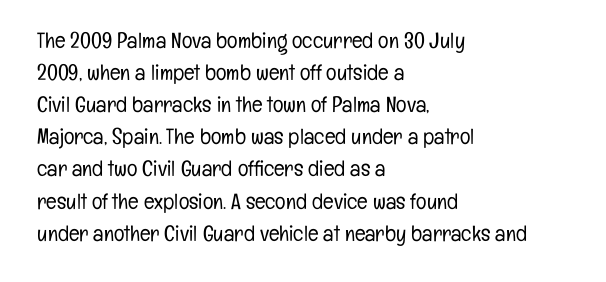
Q: Is the text bold? A: No.
Q: Is the text italic (slanted)? A: No, it is upright.
Q: Is the text underlined? A: No.
Q: How is the paragraph aligned? A: Left-aligned.
Q: Is the spacing between letters normal or unusually wide? A: Normal.
Q: Is the spacing between lines tight, normal or loose? A: Normal.
